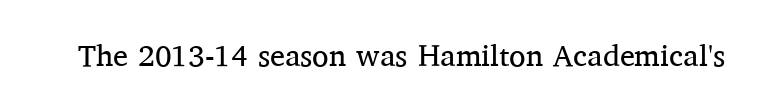
A bare baseline throughout the passage. These lines are composed in type with serifs. It's the straight-up-and-down kind of type. The letters advance in unequal steps, a hallmark of proportional type. Between one letter and the next there's only the usual sliver of space.
